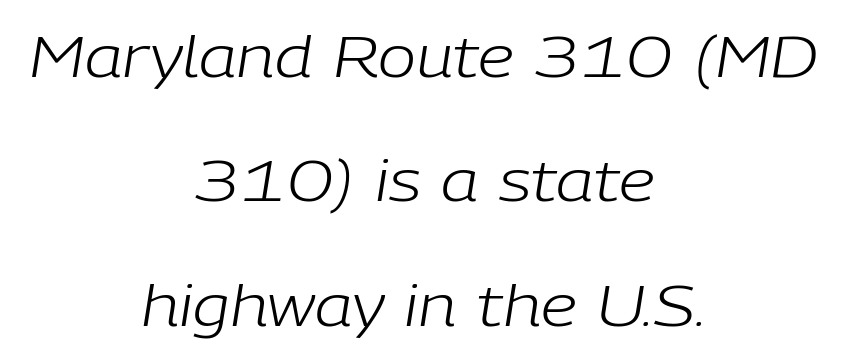
The line texture is even and compact thanks to regular tracking. The passage is arranged like a title page — every line centered. Leading: increased. Check under the words: just untouched page. Unbolded letterforms with no extra heft. Think of a printed novel: that variable character pitch is what you see here.
